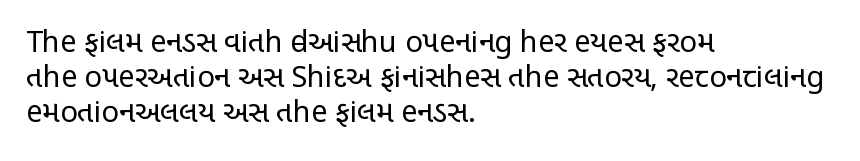
No heavy texture on the line: the type isn't bold. Nope, no serifs anywhere on these letters. If you drew a line through each stem, it would be perfectly vertical. Notice how the passage keeps a crisp vertical edge on the left only.
